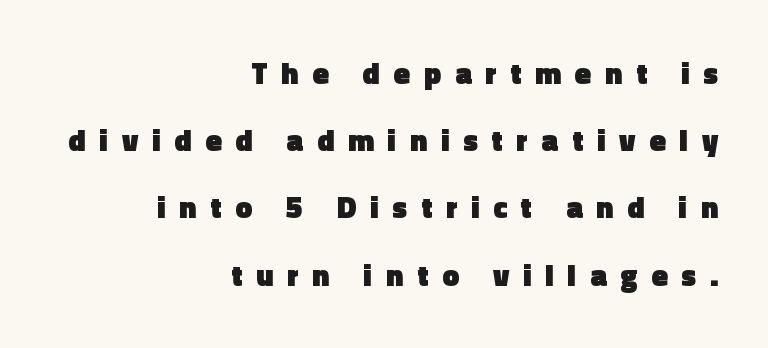
{"serif": "no", "italic": "no", "bold": "yes", "weight": "heavy", "width": "normal", "x_height": "medium", "monospaced": "no", "underline": "no", "align": "right", "line_spacing": "loose", "line_spacing_ratio": 2.24, "letter_spacing": "wide", "letter_spacing_em": 0.46, "glyph_px": 30}
